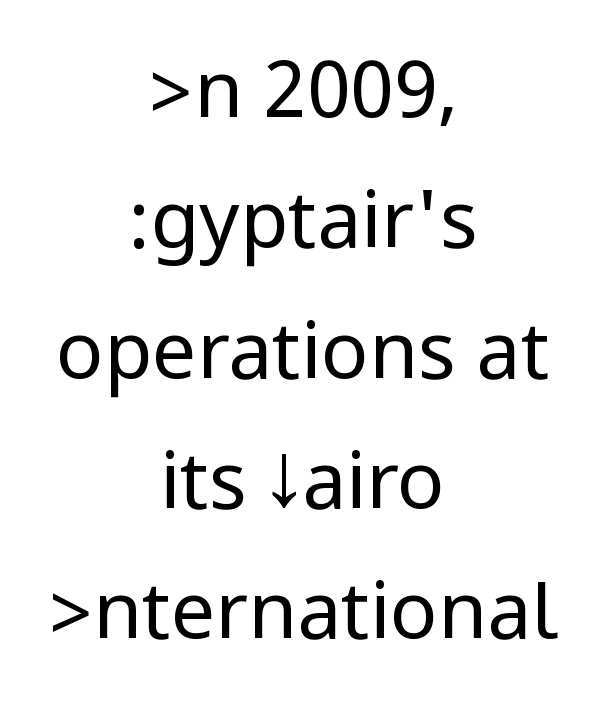
Q: Is the text bold? A: No.
Q: Is the text italic (slanted)? A: No, it is upright.
Q: Is the typeface a serif or a sans-serif typeface? A: Sans-serif.
Q: Is the text underlined? A: No.
Q: How is the paragraph aligned? A: Centered.
Q: Is the spacing between letters normal or unusually wide? A: Normal.
Q: Is the spacing between lines tight, normal or loose? A: Normal.
Q: Width (condensed, normal, or wide)? A: Condensed.
Q: Stroke contrast? A: Low.
